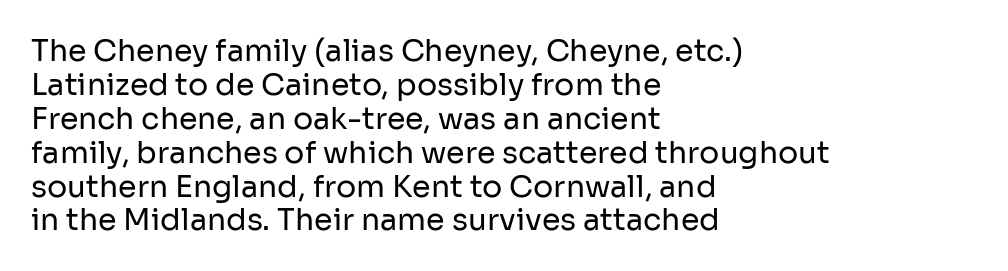
Q: Is the text bold? A: No.
Q: Is the text italic (slanted)? A: No, it is upright.
Q: Is the typeface a serif or a sans-serif typeface? A: Sans-serif.
Q: Is the text underlined? A: No.
Q: How is the paragraph aligned? A: Left-aligned.
Q: Is the spacing between letters normal or unusually wide? A: Normal.
Q: Is the spacing between lines tight, normal or loose? A: Tight.
Q: Width (condensed, normal, or wide)? A: Normal.
Q: Stroke contrast? A: Low.
Q: x-height? A: Medium.
Q: Monospaced? A: No.
